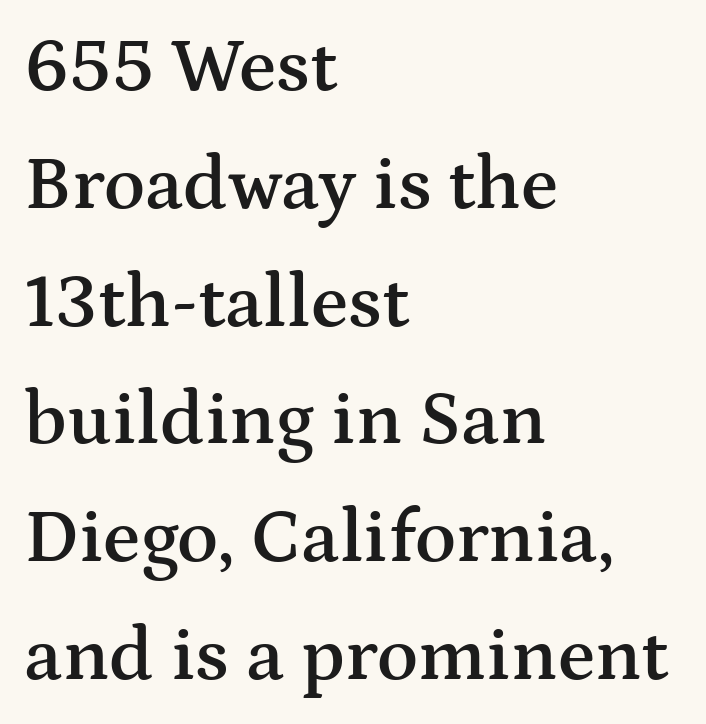
The lines in this sample share a left origin and differ only in where they stop. Each letter's strokes conclude with small projecting serifs. Has an underline been added? It has not. Caption: semibold face, moderately heavy strokes. Looks like regular typesetting: each glyph gets only the width it needs. What stands out about the letter spacing? Nothing — it is the standard amount.
